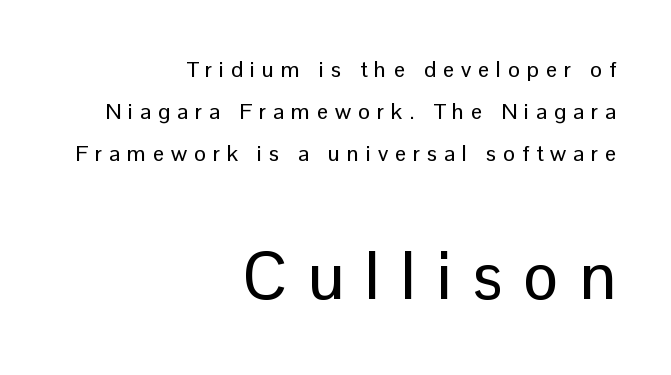
The image shows 66 px sans-serif type, upright; set right-aligned, loose line spacing (1.9x), unusually wide letter spacing (+0.32 em), not underlined; the second (bottom) block is 3.0x larger; low stroke contrast and a medium x-height.
